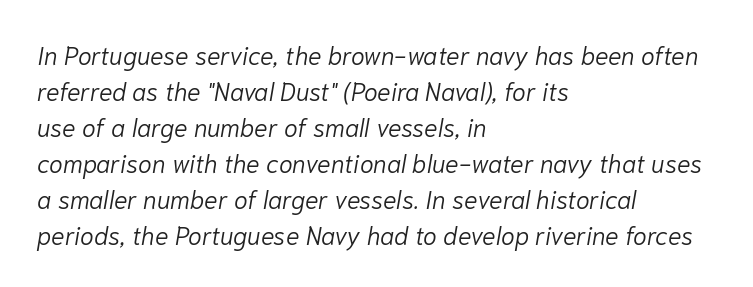
Q: Is the text bold? A: No.
Q: Is the text italic (slanted)? A: Yes, it leans right by about 10 degrees.
Q: Is the text underlined? A: No.
Q: How is the paragraph aligned? A: Left-aligned.
Q: Is the spacing between letters normal or unusually wide? A: Normal.
Q: Is the spacing between lines tight, normal or loose? A: Normal.
